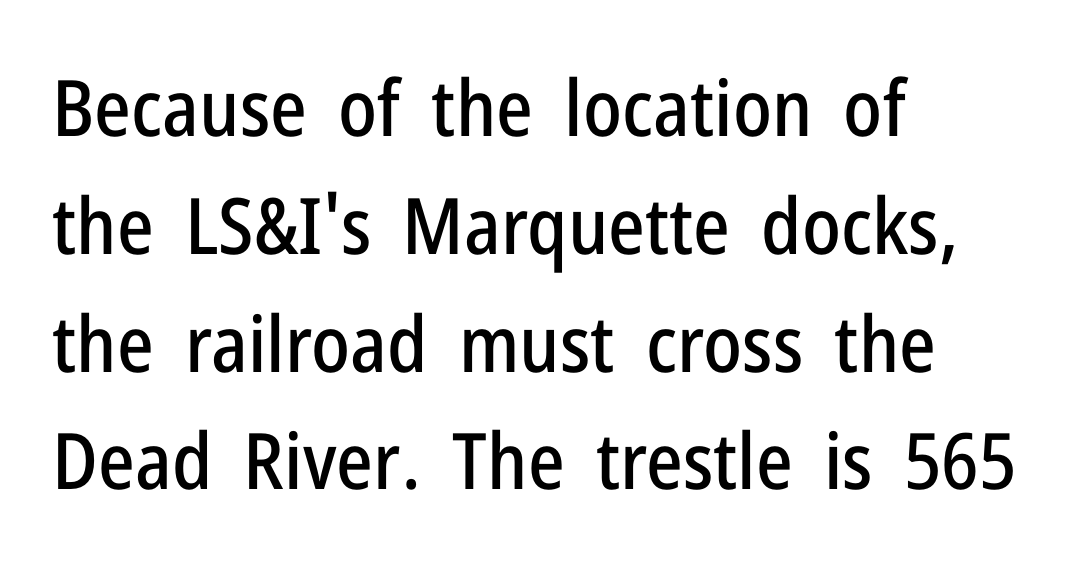
Q: Is the text italic (slanted)? A: No, it is upright.
Q: Is the typeface a serif or a sans-serif typeface? A: Sans-serif.
Q: Is the text underlined? A: No.
Q: How is the paragraph aligned? A: Left-aligned.
Q: Is the spacing between letters normal or unusually wide? A: Normal.
Q: Is the spacing between lines tight, normal or loose? A: Normal.
Q: Width (condensed, normal, or wide)? A: Condensed.
Q: Stroke contrast? A: Low.
Q: x-height? A: Medium.
Q: Monospaced? A: No.
